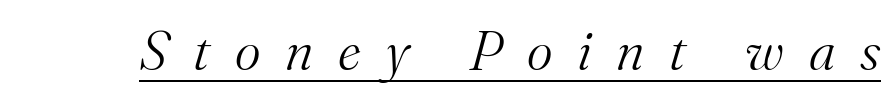
{"serif": "yes", "italic": "yes", "lean": "right", "slant_degrees": 16, "bold": "no", "weight": "light", "width": "normal", "stroke_contrast": "medium", "x_height": "small", "monospaced": "no", "underline": "yes", "letter_spacing": "wide", "letter_spacing_em": 0.45, "glyph_px": 55}
